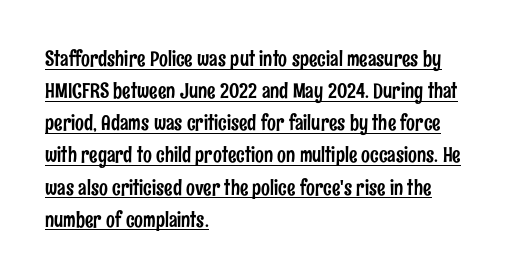
The lettering stays uniformly vertical, giving the passage a roman look. The line-height multiplier appears to be the usual default. Look at the tracking — it's just the regular setting, nothing added. Each line starts at the same left margin while the right side varies. A continuous stroke trails under the words, as in a hyperlink.
